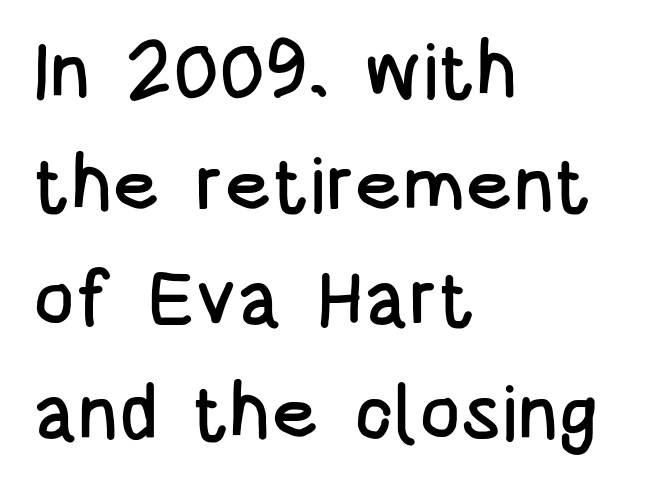
{"serif": "no", "italic": "no", "width": "condensed", "stroke_contrast": "low", "x_height": "large", "monospaced": "no", "underline": "no", "align": "left", "line_spacing": "normal", "line_spacing_ratio": 1.48, "letter_spacing": "normal", "letter_spacing_em": 0.0, "glyph_px": 77}
